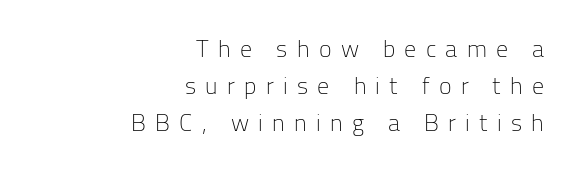
{"italic": "no", "bold": "no", "underline": "no", "align": "right", "line_spacing": "normal", "line_spacing_ratio": 1.54, "letter_spacing": "wide", "letter_spacing_em": 0.39, "glyph_px": 24}
